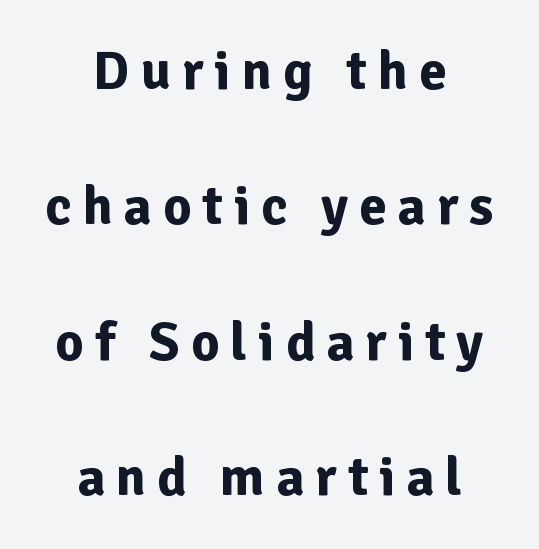
{"serif": "no", "italic": "no", "bold": "yes", "weight": "bold", "width": "normal", "stroke_contrast": "low", "x_height": "medium", "monospaced": "no", "underline": "no", "align": "center", "line_spacing": "loose", "line_spacing_ratio": 2.46, "letter_spacing": "wide", "letter_spacing_em": 0.2, "glyph_px": 55}
